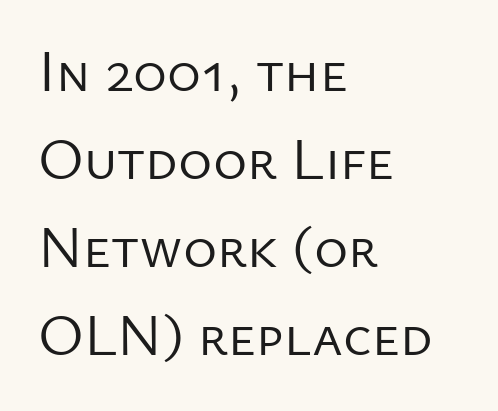
The image shows 58 px regular-weight sans-serif type, upright; set left-aligned, normal line spacing (1.52x), normal letter spacing, not underlined; low stroke contrast and a medium x-height.
